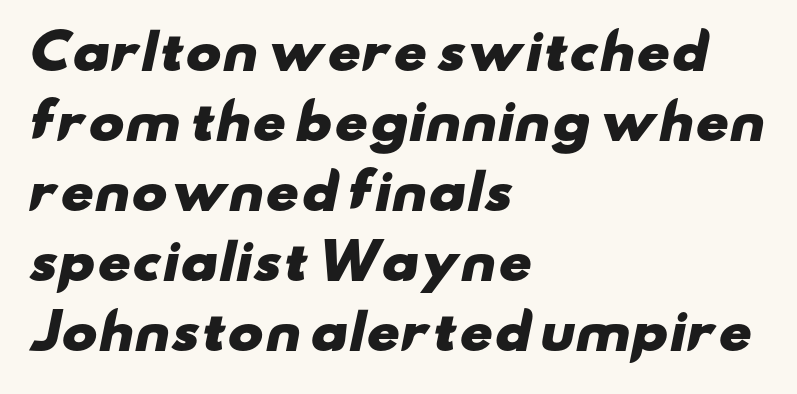
{"serif": "no", "bold": "yes", "weight": "heavy", "width": "wide", "stroke_contrast": "low", "x_height": "small", "monospaced": "no", "underline": "no", "align": "left", "line_spacing": "normal", "line_spacing_ratio": 1.46, "letter_spacing": "normal", "letter_spacing_em": 0.0, "glyph_px": 48}
